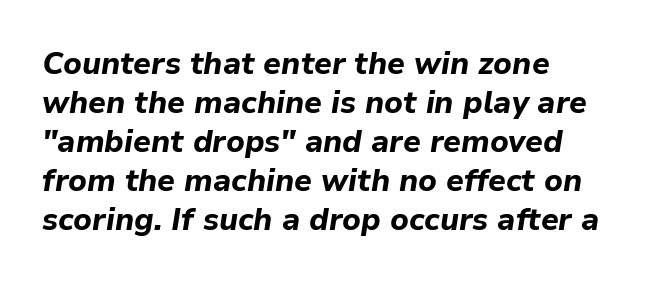
{"italic": "yes", "lean": "right", "slant_degrees": 9, "bold": "yes", "weight": "bold", "width": "normal", "stroke_contrast": "low", "x_height": "medium", "monospaced": "no", "underline": "no", "align": "left", "line_spacing": "normal", "line_spacing_ratio": 1.26, "letter_spacing": "normal", "letter_spacing_em": 0.0, "glyph_px": 31}
